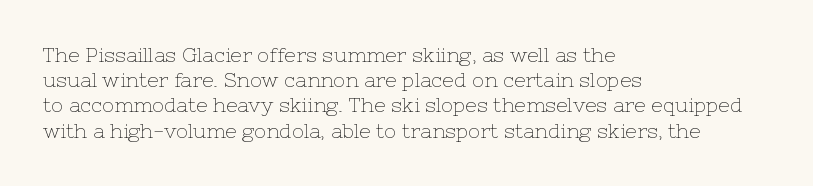
How would I describe the line gaps? Plain and ordinary. Stem width sits at or under what a default text font uses. Posture: straight, roman, zero tilt. Underlining? Definitely not there. How are the letters spaced? Ordinarily, with no added tracking. Alignment: flush left.
